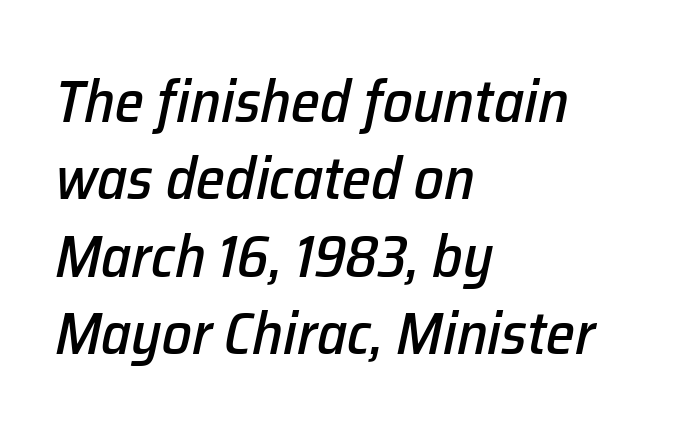
The image shows 59 px text type, italic (leaning right); set left-aligned, normal line spacing (1.31x), normal letter spacing, not underlined; low stroke contrast and a medium x-height.
